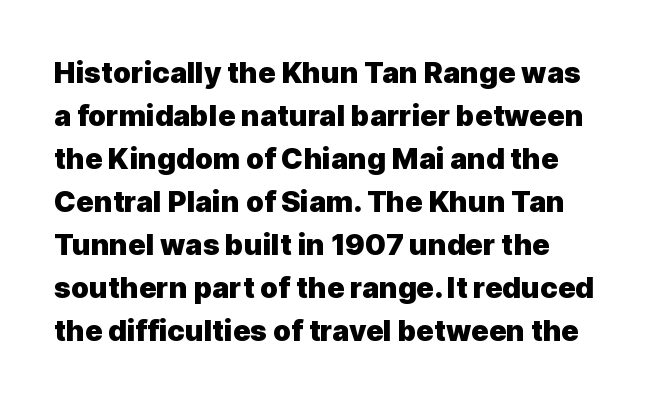
{"serif": "no", "italic": "no", "bold": "yes", "weight": "heavy", "width": "normal", "x_height": "medium", "monospaced": "no", "underline": "no", "line_spacing": "normal", "line_spacing_ratio": 1.48, "letter_spacing": "normal", "letter_spacing_em": 0.0, "glyph_px": 29}
